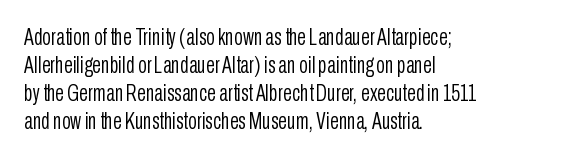
Every stem runs plumb, perpendicular to the baseline. Layout note: lines flush left. Decoration check: the copy has no underline. Short note: letters normally spaced.
